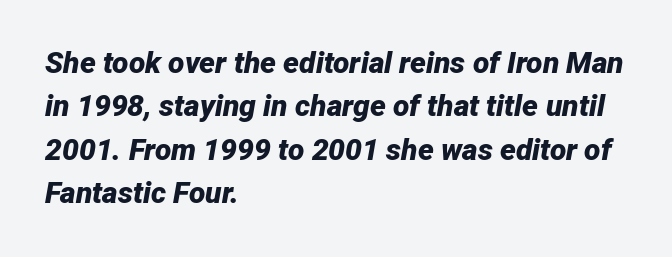
Q: Is the text bold? A: Yes.
Q: Is the text italic (slanted)? A: Yes, it leans right by about 12 degrees.
Q: Is the text underlined? A: No.
Q: How is the paragraph aligned? A: Left-aligned.
Q: Is the spacing between letters normal or unusually wide? A: Normal.
Q: Is the spacing between lines tight, normal or loose? A: Normal.
Q: Width (condensed, normal, or wide)? A: Normal.
Q: Stroke contrast? A: Low.
Q: x-height? A: Medium.
Q: Monospaced? A: No.
